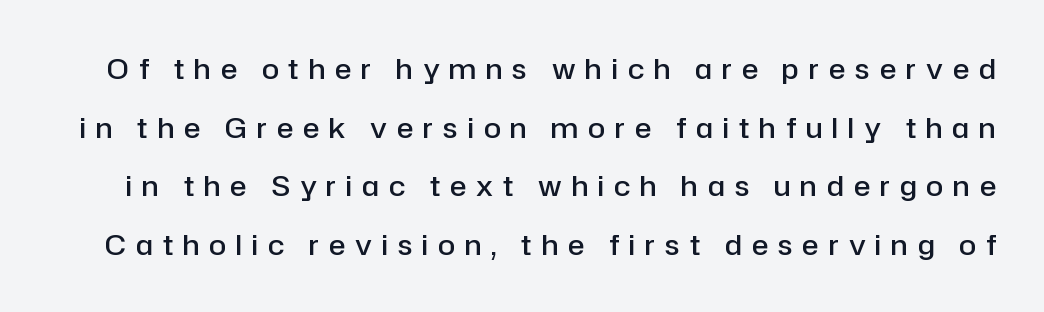
Q: Is the text bold? A: Semi-bold.
Q: Is the text italic (slanted)? A: No, it is upright.
Q: Is the typeface a serif or a sans-serif typeface? A: Sans-serif.
Q: Is the text underlined? A: No.
Q: Is the spacing between letters normal or unusually wide? A: Unusually wide.
Q: Is the spacing between lines tight, normal or loose? A: Loose.
Q: Width (condensed, normal, or wide)? A: Normal.
Q: Stroke contrast? A: Low.
Q: x-height? A: Medium.
Q: Monospaced? A: No.
